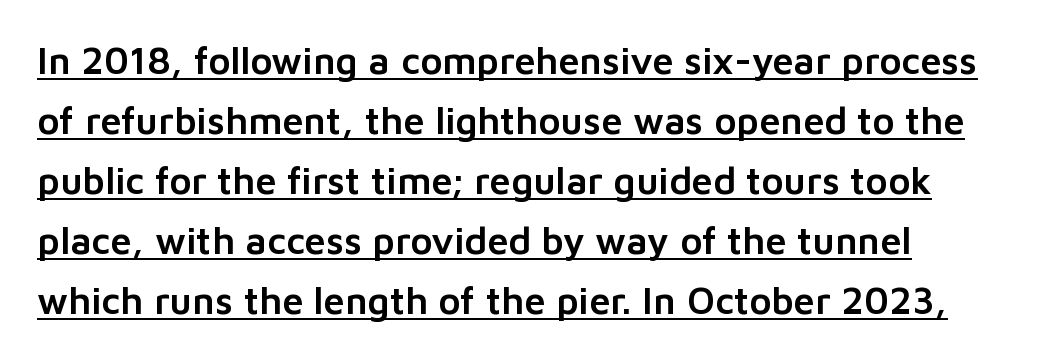
The image shows 38 px sans-serif type, upright; set left-aligned, normal line spacing (1.58x), normal letter spacing, underlined; low stroke contrast and a medium x-height.
